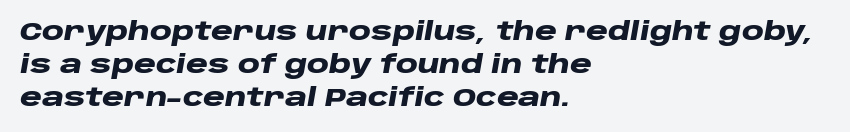
Emphasis-style slanted type is in use. The block of text has a typical density, with ordinary space between rows. The area under the type is left untouched. The strokes are fattened all the way to bold. Short note: letters normally spaced. The lines in this sample share a left origin and differ only in where they stop.
